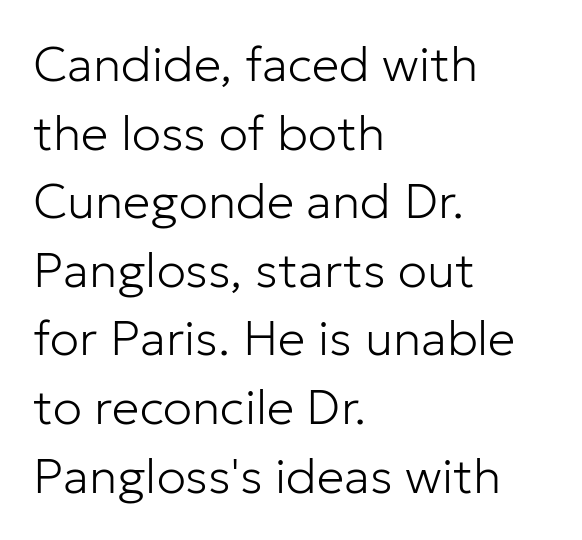
The image shows 49 px light sans-serif type, upright; set left-aligned, normal line spacing (1.4x), normal letter spacing, not underlined; low stroke contrast and a medium x-height.
